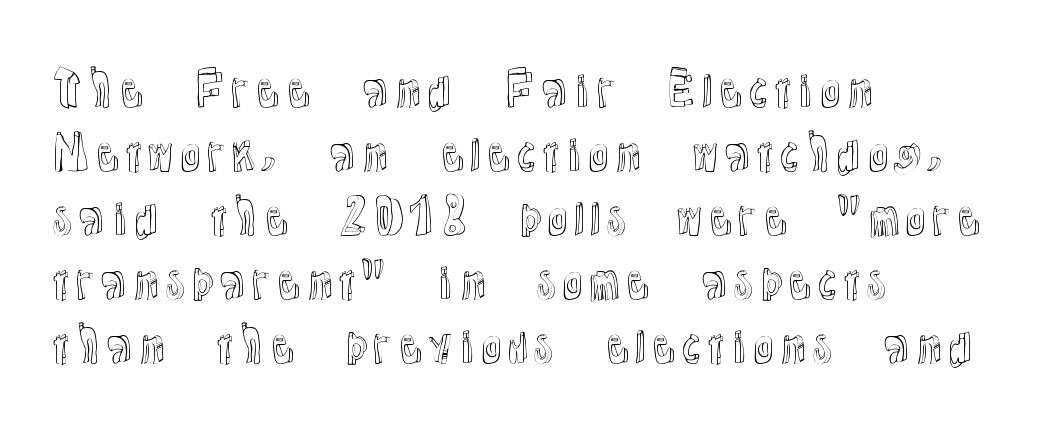
Q: Is the text italic (slanted)? A: No, it is upright.
Q: Is the text underlined? A: No.
Q: How is the paragraph aligned? A: Left-aligned.
Q: Is the spacing between letters normal or unusually wide? A: Normal.
Q: Is the spacing between lines tight, normal or loose? A: Normal.
Q: Width (condensed, normal, or wide)? A: Normal.
Q: x-height? A: Medium.
Q: Monospaced? A: No.
